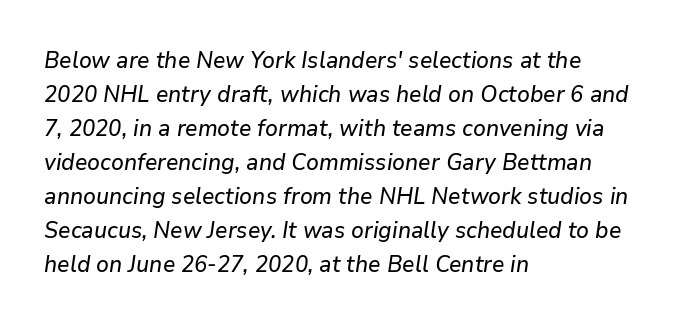
{"italic": "yes", "lean": "right", "slant_degrees": 9, "underline": "no", "align": "left", "line_spacing": "normal", "line_spacing_ratio": 1.48, "letter_spacing": "normal", "letter_spacing_em": 0.0, "glyph_px": 23}
